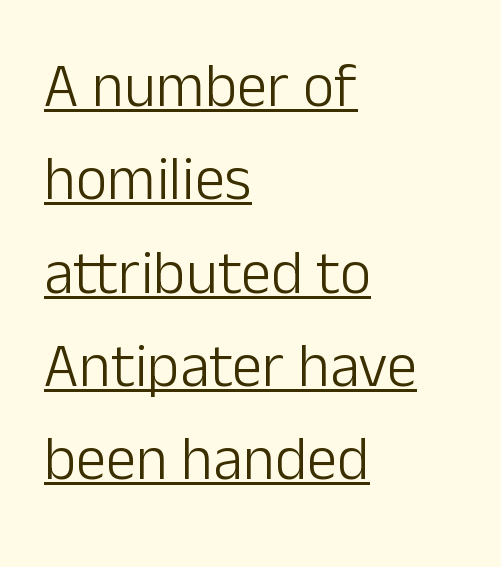
Q: Is the text bold? A: No.
Q: Is the text italic (slanted)? A: No, it is upright.
Q: Is the typeface a serif or a sans-serif typeface? A: Sans-serif.
Q: Is the text underlined? A: Yes.
Q: How is the paragraph aligned? A: Left-aligned.
Q: Is the spacing between letters normal or unusually wide? A: Normal.
Q: Is the spacing between lines tight, normal or loose? A: Normal.
Q: Width (condensed, normal, or wide)? A: Normal.
Q: Stroke contrast? A: Low.
Q: x-height? A: Medium.
Q: Monospaced? A: No.
